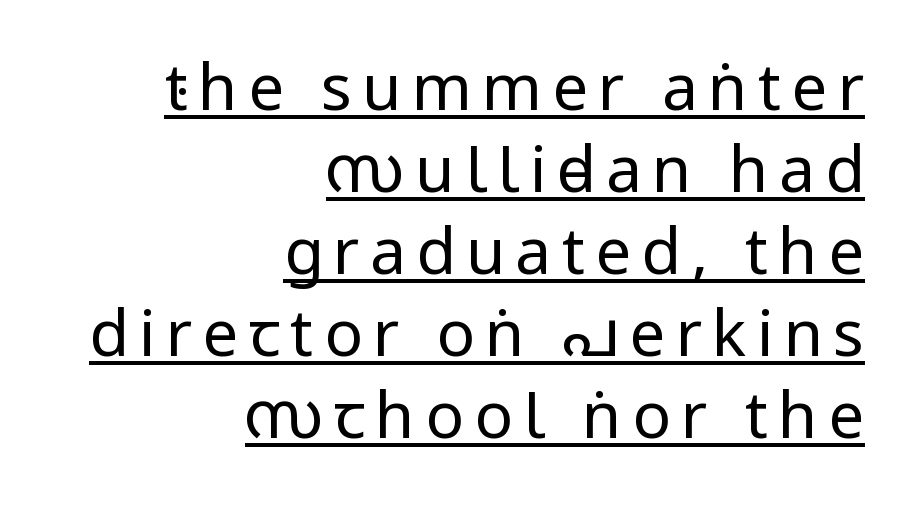
Notice how the stems are strictly vertical — no italics here. The face looks like a standard text weight, possibly lighter. Note the varied advance widths — an 'i' is clearly narrower than an 'm'. Are there feet on the stems? There aren't — it's a sans. A rule runs beneath these lines of type. Successive baselines arrive at the customary interval.
